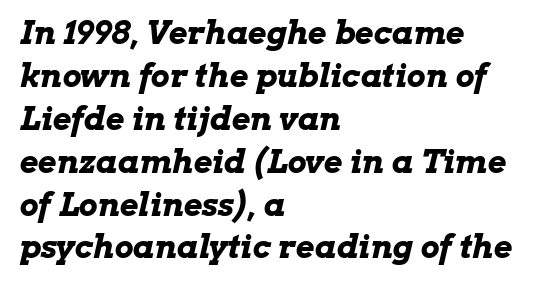
Q: Is the text bold? A: Yes.
Q: Is the text italic (slanted)? A: Yes, it leans right by about 13 degrees.
Q: Is the text underlined? A: No.
Q: How is the paragraph aligned? A: Left-aligned.
Q: Is the spacing between letters normal or unusually wide? A: Normal.
Q: Is the spacing between lines tight, normal or loose? A: Normal.
Q: Width (condensed, normal, or wide)? A: Wide.
Q: Stroke contrast? A: Low.
Q: x-height? A: Medium.
Q: Monospaced? A: No.
